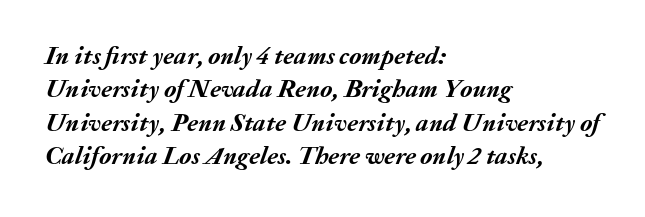
Vertically, the passage feels balanced, rows spaced as you'd expect. These lines carry a lot of weight — the face is fully bold. Each row of text sits above clean, open space. The line texture is even and compact thanks to regular tracking. It's the slanting kind of type.
